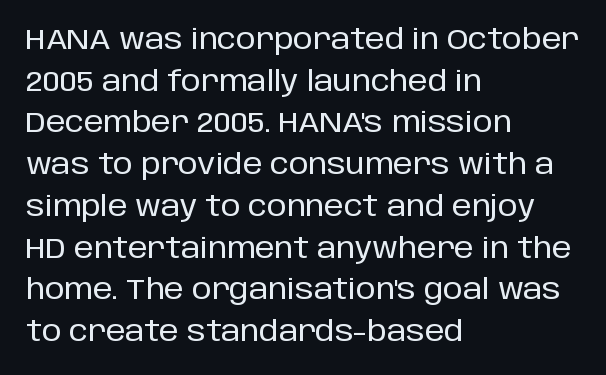
Leftover space on each line is placed entirely after the last word. In terms of leading, this rendering sits right in the middle. The font's upright variant was chosen for this text. Descenders are the only things crossing below the line. Varying glyph widths throughout — classic text-font behaviour. Each letter's strokes conclude bluntly, with no projecting serifs.
